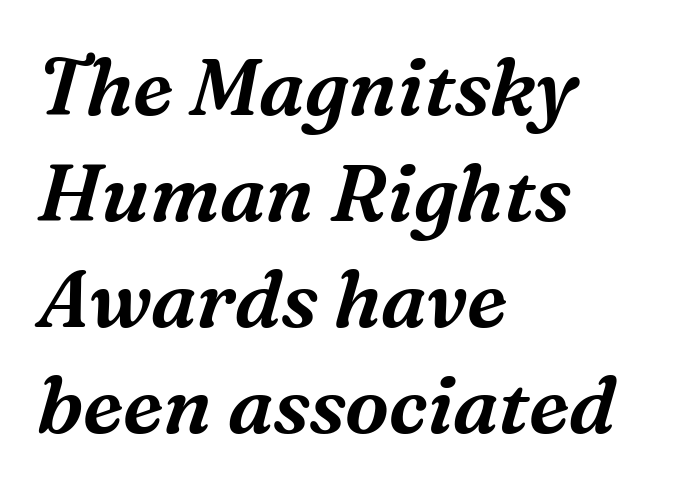
The glyphs in this specimen are seriffed. Rendered with sloped, italic letterforms. The passage shown has conventional tracking throughout. Each letter keeps its own natural width here, so spacing adapts to shape.
